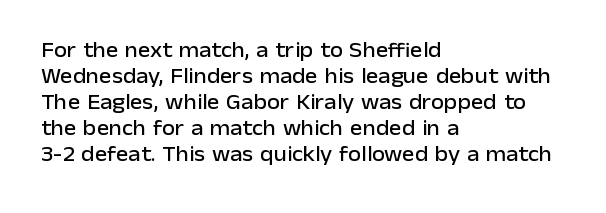
The typesetter chose a ragged-right arrangement here. The type sits square on the baseline with zero lean. There is no visible air inserted between adjacent glyphs. Has an underline been added? It has not.
